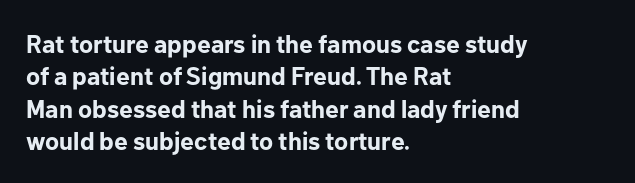
A typesetter would mark this as roman, not italic. The strokes are fattened all the way to bold. Beneath every word, the page is bare. The letters sit at their default tracking, neither squeezed nor spread. Notice how the passage keeps a crisp vertical edge on the left only. The lines sit at an ordinary, default distance from one another.
